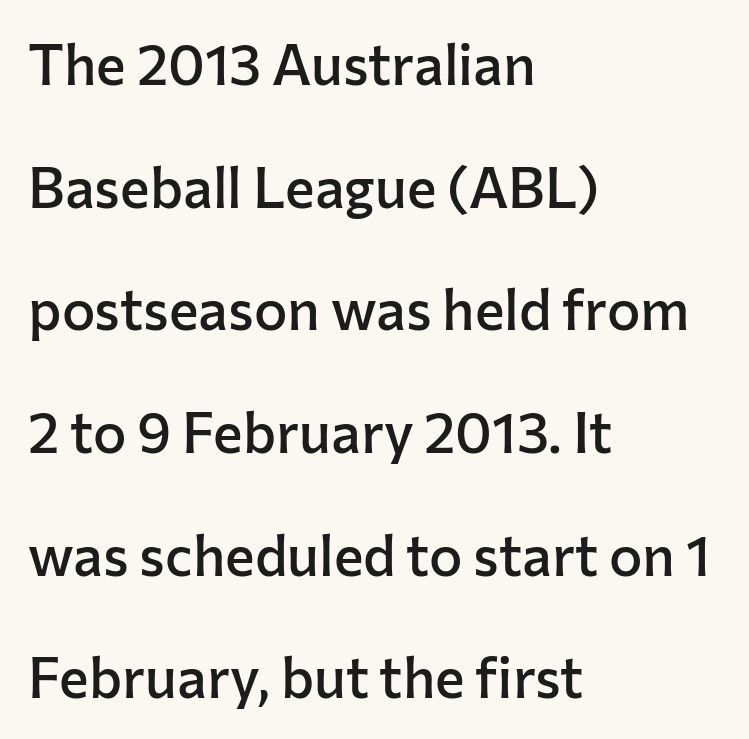
A great deal of white space separates one row of letters from the next. Rule under the text: the space is simply empty. The type family on display is of the sans-serif kind. This is roman type, the default non-slanted kind. This sample has the flowing, uneven cadence of proportional lettering. Words appear dense and cohesive because spacing is normal.
